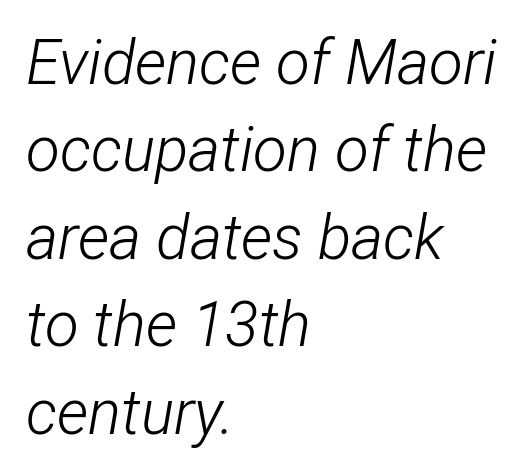
{"italic": "yes", "lean": "right", "slant_degrees": 12, "bold": "no", "weight": "light", "width": "condensed", "stroke_contrast": "low", "x_height": "medium", "monospaced": "no", "underline": "no", "align": "left", "line_spacing": "normal", "line_spacing_ratio": 1.41, "letter_spacing": "normal", "letter_spacing_em": 0.0, "glyph_px": 62}
